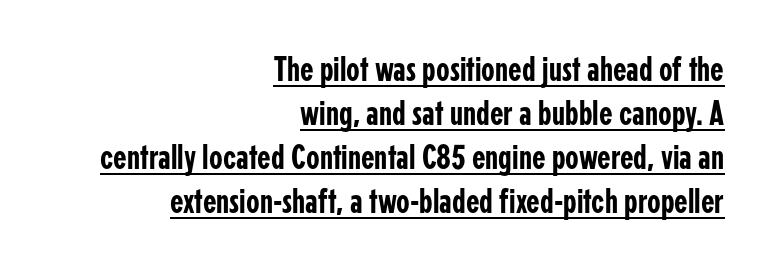
{"serif": "no", "italic": "no", "width": "condensed", "stroke_contrast": "low", "x_height": "medium", "monospaced": "no", "underline": "yes", "align": "right", "line_spacing": "normal", "line_spacing_ratio": 1.26, "letter_spacing": "normal", "letter_spacing_em": 0.0, "glyph_px": 35}
